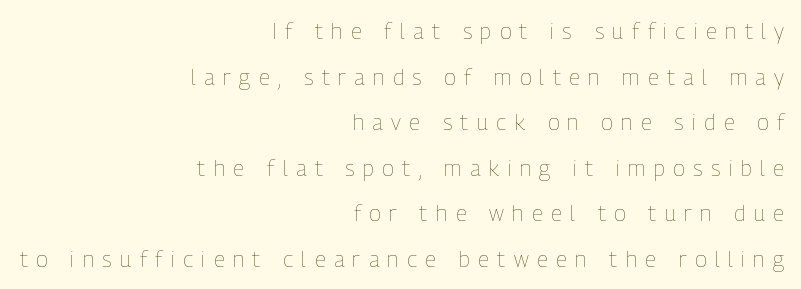
Plain, unruled lines of type. Line endings align vertically; line beginnings do not. This block would shrink considerably if given ordinary leading; it's expanded now. Heaviness? Minimal to ordinary, like unemphasized prose. Italic: no, the glyphs are upright roman.
